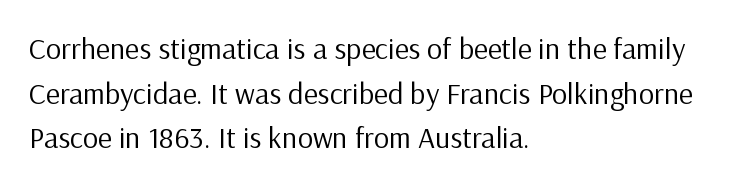
Look at the bottom of the vertical strokes: they stop flat, with no serifs. Tracking here is standard; glyphs follow each other at the usual distance. What's the leading like? Ordinary, nothing unusual. Weight class: somewhere from thin through regular.
